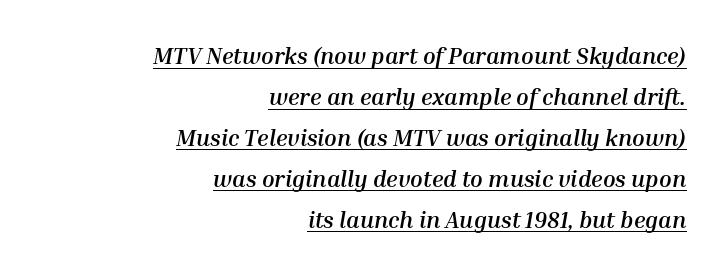
Q: Is the text bold? A: Yes.
Q: Is the text italic (slanted)? A: Yes, it leans right by about 10 degrees.
Q: Is the text underlined? A: Yes.
Q: How is the paragraph aligned? A: Right-aligned.
Q: Is the spacing between letters normal or unusually wide? A: Normal.
